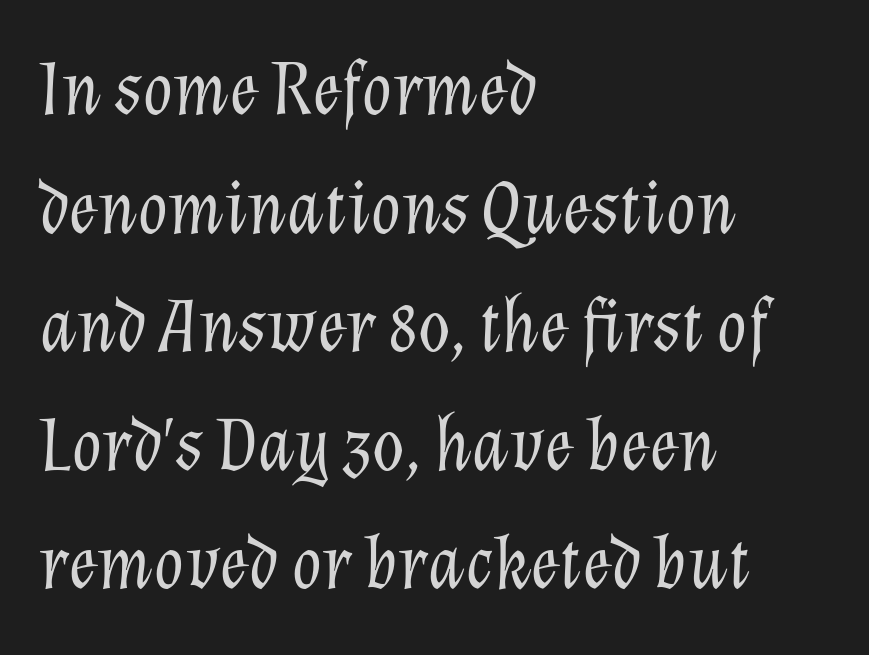
{"italic": "yes", "lean": "right", "slant_degrees": 12, "bold": "no", "weight": "light", "width": "normal", "stroke_contrast": "low", "x_height": "medium", "monospaced": "no", "underline": "no", "align": "left", "line_spacing": "normal", "line_spacing_ratio": 1.52, "letter_spacing": "normal", "letter_spacing_em": 0.0, "glyph_px": 78}
